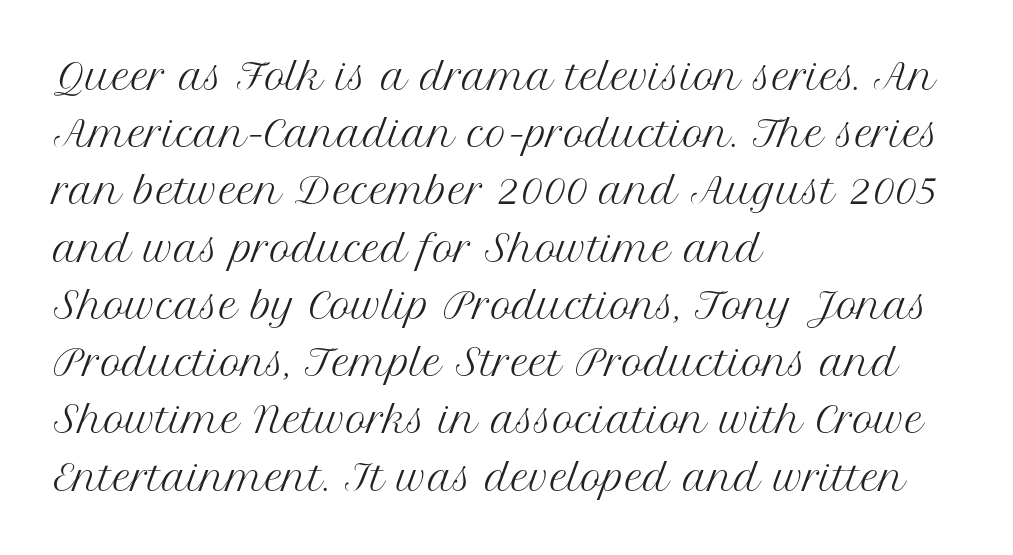
Q: Is the text bold? A: No.
Q: Is the text italic (slanted)? A: Yes.
Q: Is the typeface a serif or a sans-serif typeface? A: Serif.
Q: Is the text underlined? A: No.
Q: How is the paragraph aligned? A: Left-aligned.
Q: Is the spacing between letters normal or unusually wide? A: Normal.
Q: Is the spacing between lines tight, normal or loose? A: Normal.
Q: Width (condensed, normal, or wide)? A: Normal.
Q: Stroke contrast? A: Medium.
Q: x-height? A: Medium.
Q: Monospaced? A: No.
